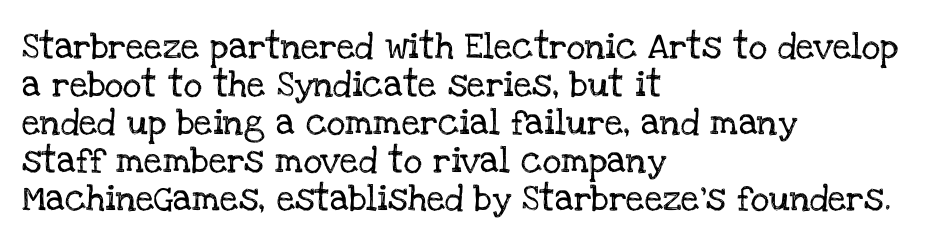
Vertical strokes here are truly vertical. Inter-character spacing is left at the font's built-in metrics. Beneath every word, the page is bare. The typesetter chose a ragged-right arrangement here. Quick note: interline space is typical.
